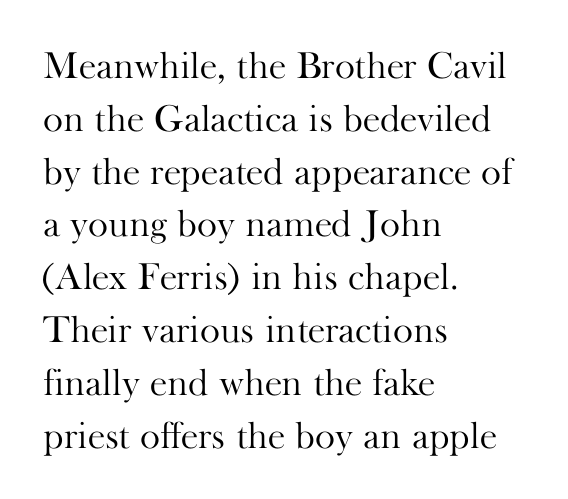
Q: Is the text bold? A: No.
Q: Is the text italic (slanted)? A: No, it is upright.
Q: Is the typeface a serif or a sans-serif typeface? A: Serif.
Q: Is the text underlined? A: No.
Q: How is the paragraph aligned? A: Left-aligned.
Q: Is the spacing between letters normal or unusually wide? A: Normal.
Q: Is the spacing between lines tight, normal or loose? A: Normal.
Q: Width (condensed, normal, or wide)? A: Normal.
Q: Stroke contrast? A: High.
Q: x-height? A: Small.
Q: Monospaced? A: No.
